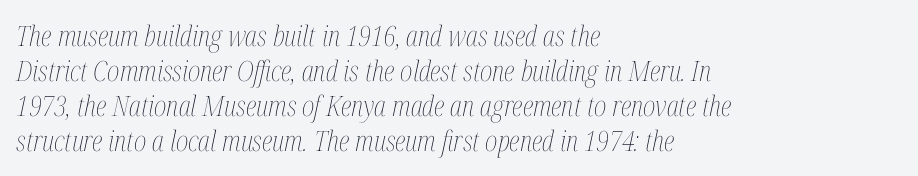
The image shows 28 px thin, condensed type, italic (leaning right); set left-aligned, normal line spacing (1.25x), normal letter spacing, not underlined; medium stroke contrast and a medium x-height.
